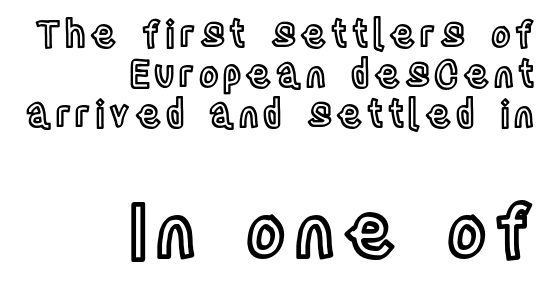
The image shows 74 px condensed type, upright; set right-aligned, tight line spacing (1.08x), not underlined; the second (bottom) block is 2.0x larger; a large x-height.
